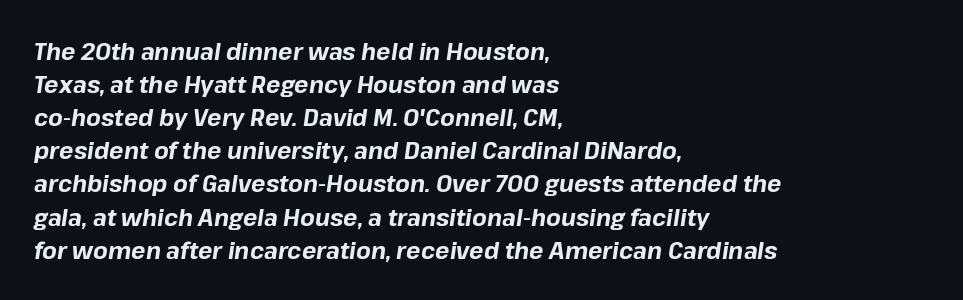
The image shows 24 px bold type, italic (leaning right); set left-aligned, normal line spacing (1.38x), normal letter spacing, not underlined.
